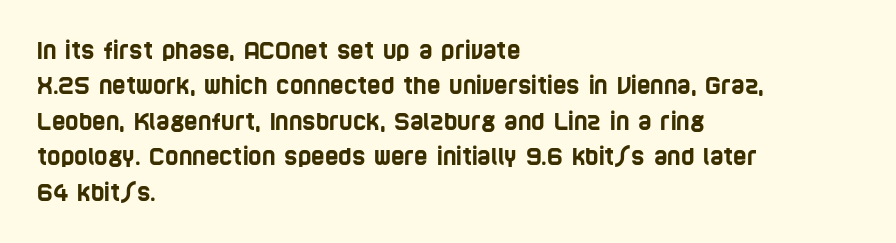
Q: Is the text underlined? A: No.
Q: How is the paragraph aligned? A: Left-aligned.
Q: Is the spacing between letters normal or unusually wide? A: Normal.
Q: Is the spacing between lines tight, normal or loose? A: Normal.
